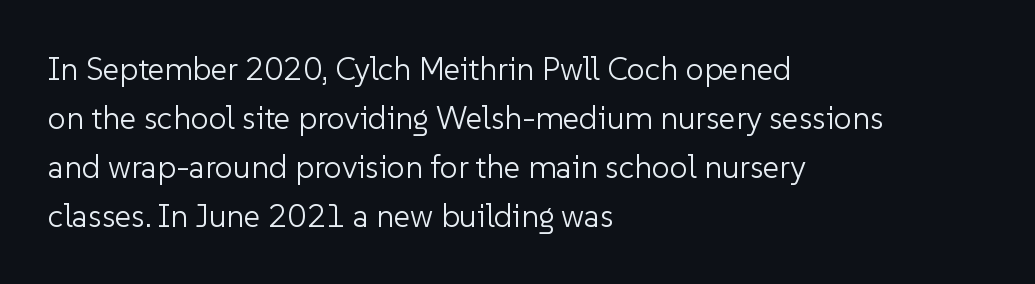
Q: Is the text bold? A: No.
Q: Is the text italic (slanted)? A: No, it is upright.
Q: Is the typeface a serif or a sans-serif typeface? A: Sans-serif.
Q: Is the text underlined? A: No.
Q: How is the paragraph aligned? A: Left-aligned.
Q: Is the spacing between letters normal or unusually wide? A: Normal.
Q: Is the spacing between lines tight, normal or loose? A: Normal.
Q: Width (condensed, normal, or wide)? A: Normal.
Q: Stroke contrast? A: Low.
Q: x-height? A: Medium.
Q: Monospaced? A: No.
